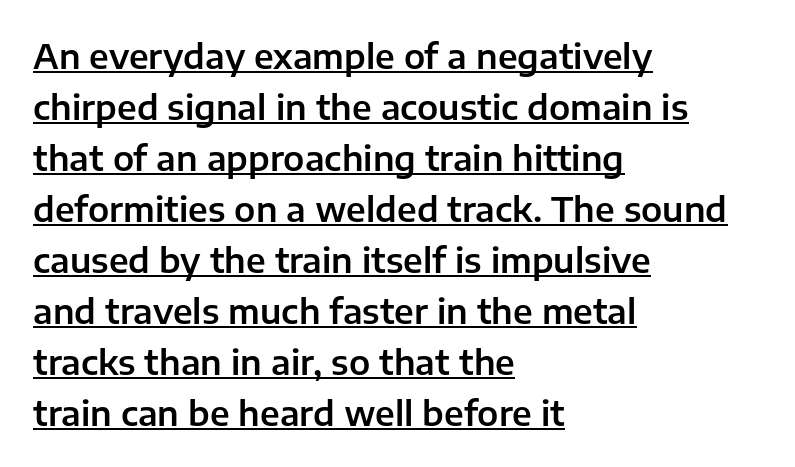
Q: Is the text italic (slanted)? A: No, it is upright.
Q: Is the typeface a serif or a sans-serif typeface? A: Sans-serif.
Q: Is the text underlined? A: Yes.
Q: How is the paragraph aligned? A: Left-aligned.
Q: Is the spacing between letters normal or unusually wide? A: Normal.
Q: Is the spacing between lines tight, normal or loose? A: Normal.
Q: Width (condensed, normal, or wide)? A: Normal.
Q: Stroke contrast? A: Low.
Q: x-height? A: Medium.
Q: Monospaced? A: No.
